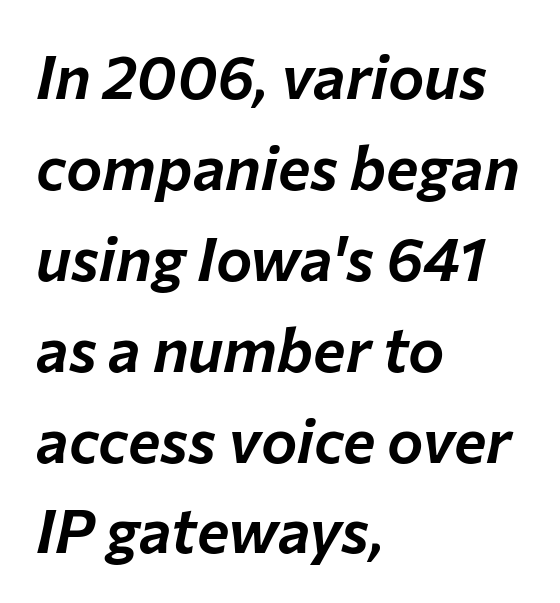
{"italic": "yes", "lean": "right", "slant_degrees": 12, "width": "normal", "stroke_contrast": "low", "x_height": "medium", "monospaced": "no", "underline": "no", "align": "left", "line_spacing": "normal", "line_spacing_ratio": 1.49, "letter_spacing": "normal", "letter_spacing_em": 0.0, "glyph_px": 61}
